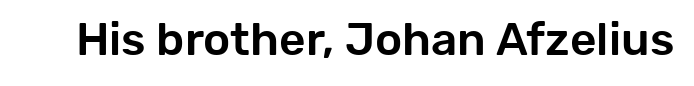
Q: Is the text italic (slanted)? A: No, it is upright.
Q: Is the typeface a serif or a sans-serif typeface? A: Sans-serif.
Q: Is the text underlined? A: No.
Q: Is the spacing between letters normal or unusually wide? A: Normal.
Q: Width (condensed, normal, or wide)? A: Normal.
Q: Stroke contrast? A: Low.
Q: x-height? A: Medium.
Q: Monospaced? A: No.
